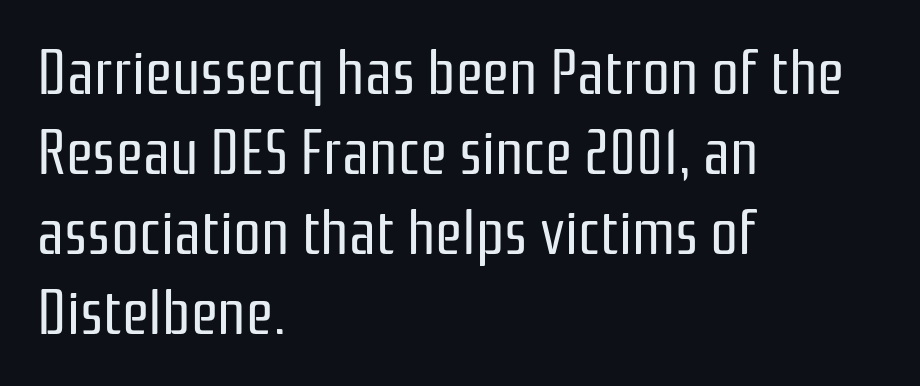
Is this a sans? Yes — the strokes have no serifs. You could not count columns in this text — the font is proportionally spaced. Compared with a centered layout, this one pins lines to the left instead. No word sits above an underline.
